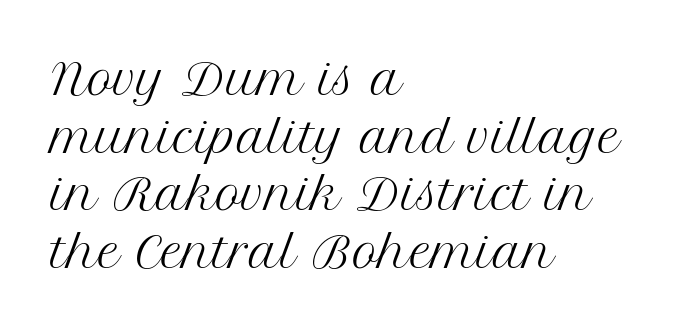
The image shows 43 px regular-weight type; set left-aligned, normal line spacing (1.34x), normal letter spacing, not underlined; medium stroke contrast and a medium x-height.
